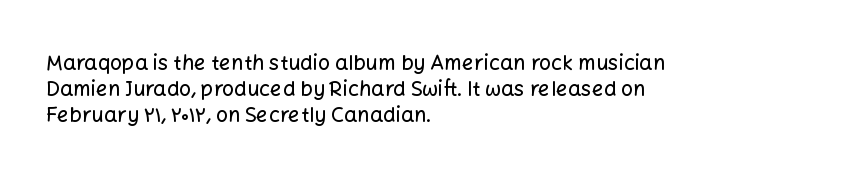
The image shows 21 px text type, upright; set left-aligned, line spacing 1.23x, normal letter spacing, not underlined.
